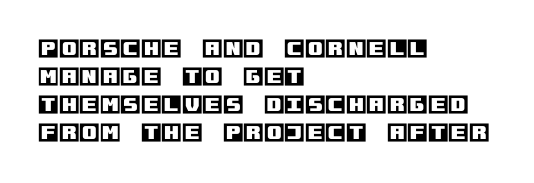
The image shows 21 px text type, upright; set left-aligned, normal line spacing (1.33x), normal letter spacing, not underlined.
